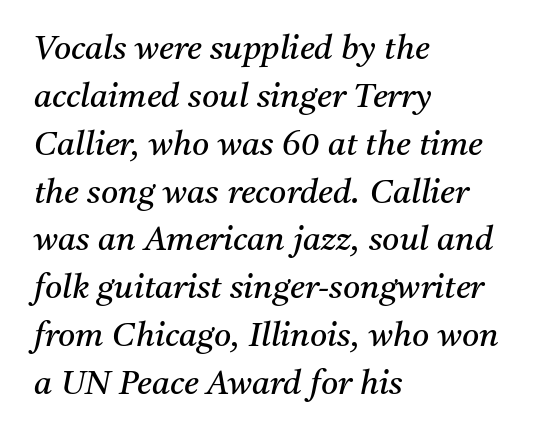
The image shows 33 px regular-weight serif type, italic (leaning right); set left-aligned, normal line spacing (1.45x), normal letter spacing, not underlined; medium stroke contrast and a medium x-height.
